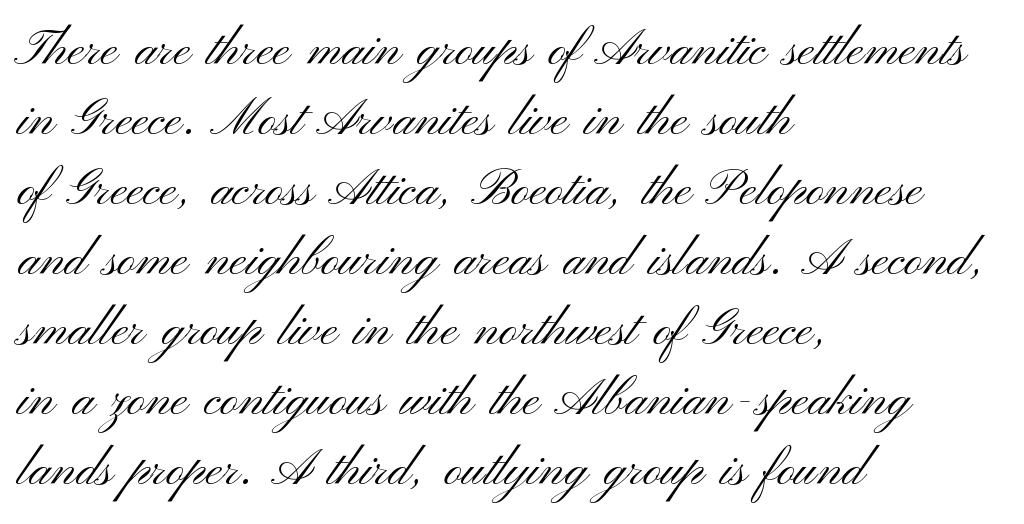
Q: Is the text bold? A: No.
Q: Is the text italic (slanted)? A: Yes.
Q: Is the typeface a serif or a sans-serif typeface? A: Sans-serif.
Q: Is the text underlined? A: No.
Q: How is the paragraph aligned? A: Left-aligned.
Q: Is the spacing between letters normal or unusually wide? A: Normal.
Q: Is the spacing between lines tight, normal or loose? A: Normal.
Q: Width (condensed, normal, or wide)? A: Wide.
Q: Stroke contrast? A: Medium.
Q: x-height? A: Small.
Q: Monospaced? A: No.
